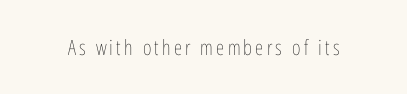
The image shows 21 px text type, upright; set not underlined.
